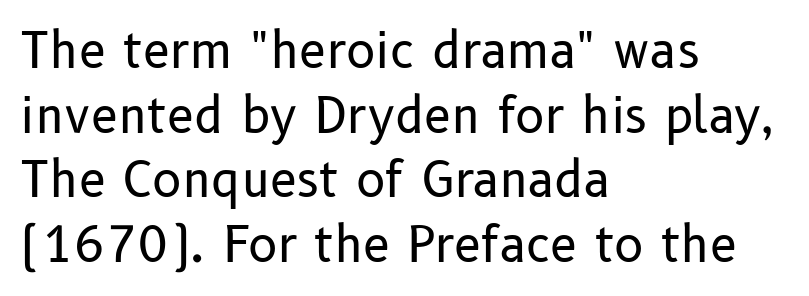
{"serif": "no", "italic": "no", "bold": "no", "weight": "regular", "width": "normal", "stroke_contrast": "low", "x_height": "medium", "monospaced": "no", "underline": "no", "align": "left", "line_spacing": "normal", "line_spacing_ratio": 1.32, "letter_spacing": "normal", "letter_spacing_em": 0.0, "glyph_px": 49}
